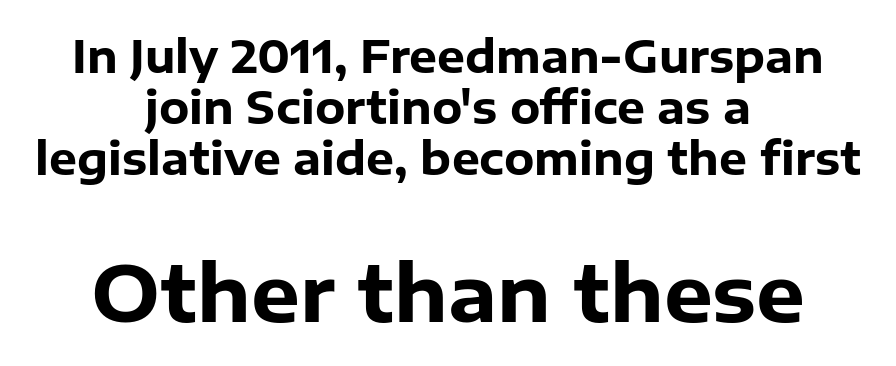
Q: Is the text bold? A: Yes.
Q: Is the text italic (slanted)? A: No, it is upright.
Q: Is the typeface a serif or a sans-serif typeface? A: Sans-serif.
Q: Is the text underlined? A: No.
Q: How is the paragraph aligned? A: Centered.
Q: Is the spacing between letters normal or unusually wide? A: Normal.
Q: Which block of text is set in a larger size, the first (top) or the second (bottom)? A: The second (bottom) one.
Q: Width (condensed, normal, or wide)? A: Normal.
Q: Stroke contrast? A: Low.
Q: x-height? A: Medium.
Q: Monospaced? A: No.
